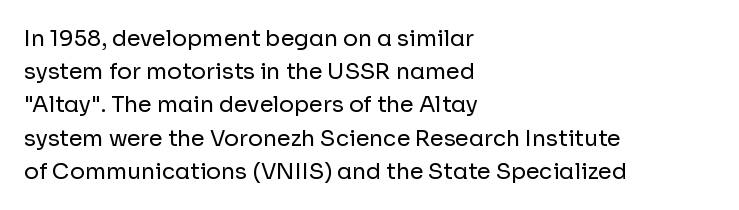
The image shows 22 px text type, upright; set left-aligned, normal line spacing (1.51x), normal letter spacing, not underlined.
